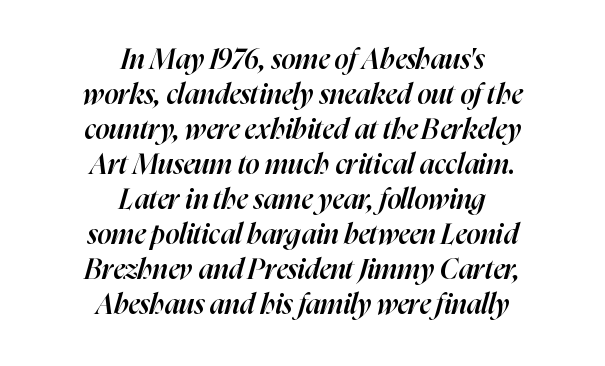
Q: Is the text bold? A: Semi-bold.
Q: Is the text italic (slanted)? A: Yes, it leans right by about 16 degrees.
Q: Is the text underlined? A: No.
Q: How is the paragraph aligned? A: Centered.
Q: Is the spacing between letters normal or unusually wide? A: Normal.
Q: Is the spacing between lines tight, normal or loose? A: Normal.
Q: Width (condensed, normal, or wide)? A: Normal.
Q: Stroke contrast? A: High.
Q: x-height? A: Medium.
Q: Monospaced? A: No.
